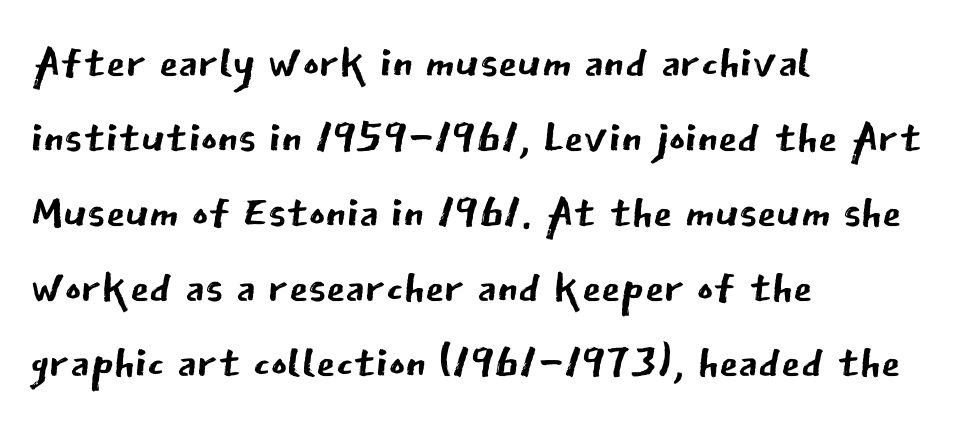
The image shows 62 px regular-weight sans-serif type, upright; set left-aligned, line spacing 1.21x, normal letter spacing, not underlined; low stroke contrast and a medium x-height.
